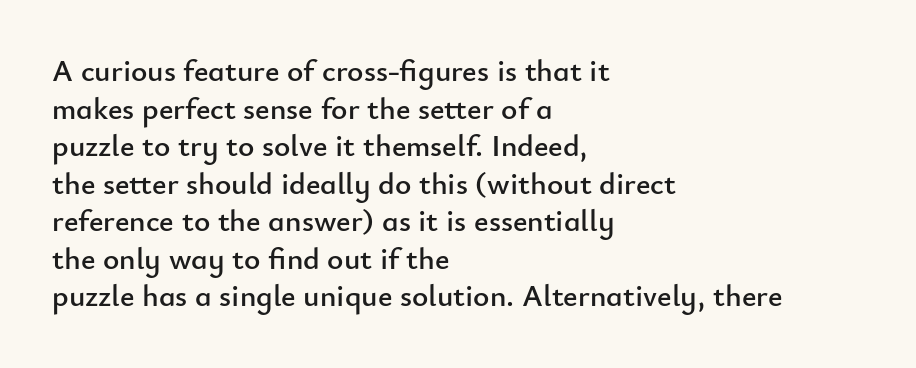
The paragraph has a hard left edge and a soft right edge. Nothing sits at the stroke ends, so this counts as sans-serif. Notice how the stems are strictly vertical — no italics here. You could not count columns in this text — the font is proportionally spaced. Has an underline been added? It has not. Words appear dense and cohesive because spacing is normal.
